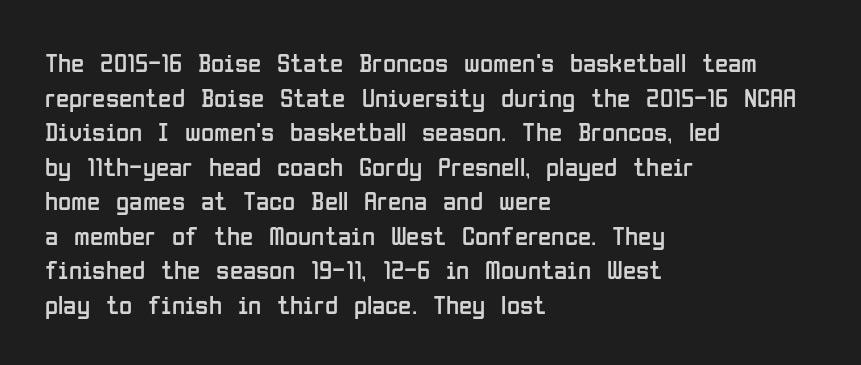
{"italic": "no", "bold": "no", "underline": "no", "align": "left", "line_spacing": "normal", "line_spacing_ratio": 1.28, "letter_spacing": "normal", "letter_spacing_em": 0.0, "glyph_px": 27}
